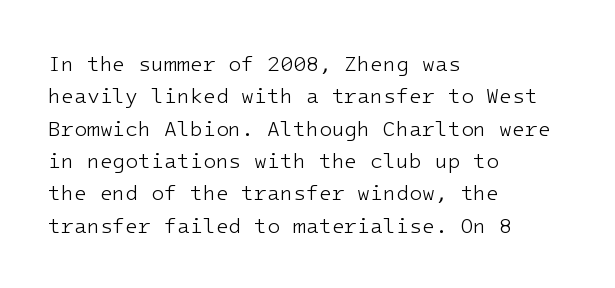
Words float on clear page, feet unadorned. Letters have the restrained weight of plain body copy at most. Horizontal alignment here is leftward, the default for most running prose. Whoever set this chose a conventional vertical rhythm. This sample uses an upright cut, with every glyph sitting square on the baseline.
